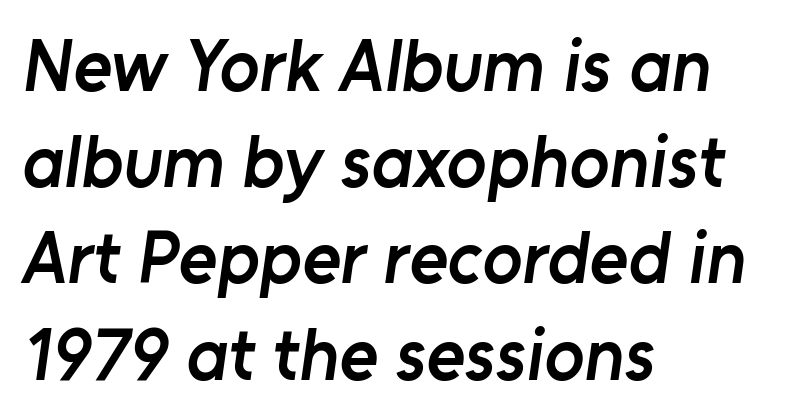
{"serif": "no", "bold": "semi", "weight": "semibold", "width": "normal", "stroke_contrast": "low", "x_height": "medium", "monospaced": "no", "underline": "no", "align": "left", "line_spacing": "normal", "line_spacing_ratio": 1.3, "letter_spacing": "normal", "letter_spacing_em": 0.0, "glyph_px": 74}
